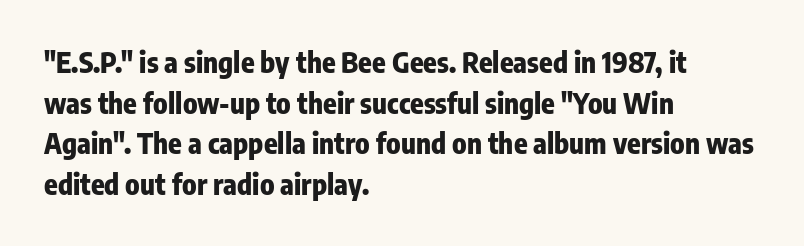
The image shows 28 px heavy, condensed sans-serif type, upright; set left-aligned, normal line spacing (1.45x), normal letter spacing, not underlined; low stroke contrast and a medium x-height.
